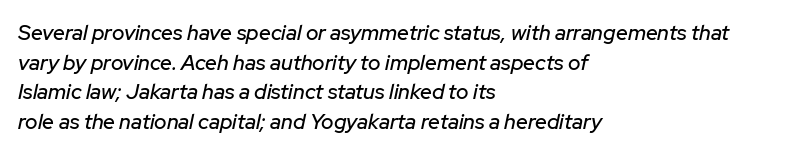
{"italic": "yes", "lean": "right", "slant_degrees": 12, "underline": "no", "align": "left", "line_spacing": "normal", "line_spacing_ratio": 1.41, "letter_spacing": "normal", "letter_spacing_em": 0.0, "glyph_px": 21}
